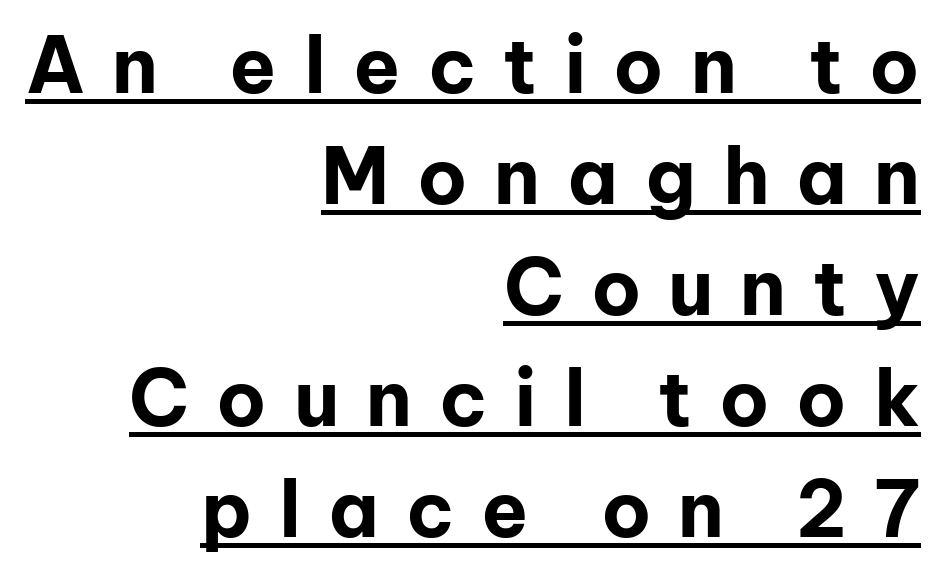
The image shows 77 px bold sans-serif type, upright; set right-aligned, normal line spacing (1.44x), unusually wide letter spacing (+0.35 em), underlined; low stroke contrast and a medium x-height.
